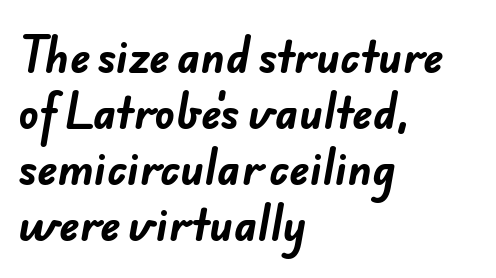
{"serif": "no", "bold": "yes", "weight": "bold", "width": "normal", "stroke_contrast": "low", "x_height": "small", "monospaced": "no", "underline": "no", "align": "left", "line_spacing": "normal", "line_spacing_ratio": 1.33, "letter_spacing": "normal", "letter_spacing_em": 0.0, "glyph_px": 42}
